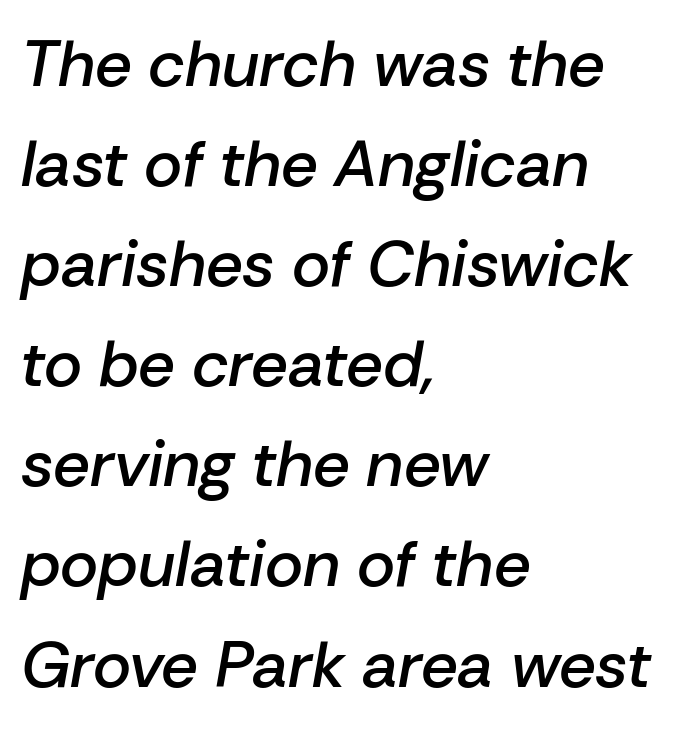
Left-aligned paragraph, ragged on the right. Inter-character spacing is left at the font's built-in metrics. A clean baseline with only descenders dipping below it. The glyphs have the mass of a demibold cut, below bold. Notice how the stems are inclined rather than vertical — that's the hallmark of italics.
